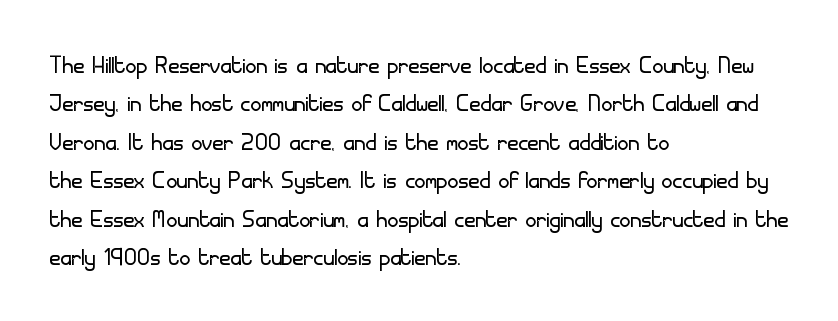
Q: Is the text bold? A: No.
Q: Is the text italic (slanted)? A: No, it is upright.
Q: Is the typeface a serif or a sans-serif typeface? A: Sans-serif.
Q: Is the text underlined? A: No.
Q: How is the paragraph aligned? A: Left-aligned.
Q: Is the spacing between letters normal or unusually wide? A: Normal.
Q: Is the spacing between lines tight, normal or loose? A: Normal.
Q: Width (condensed, normal, or wide)? A: Normal.
Q: Stroke contrast? A: Low.
Q: x-height? A: Small.
Q: Monospaced? A: No.
